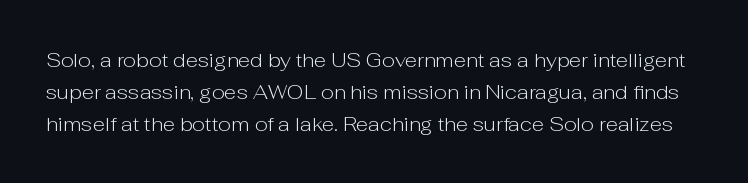
The image shows 20 px text type, upright; set normal line spacing (1.59x), normal letter spacing, not underlined.
